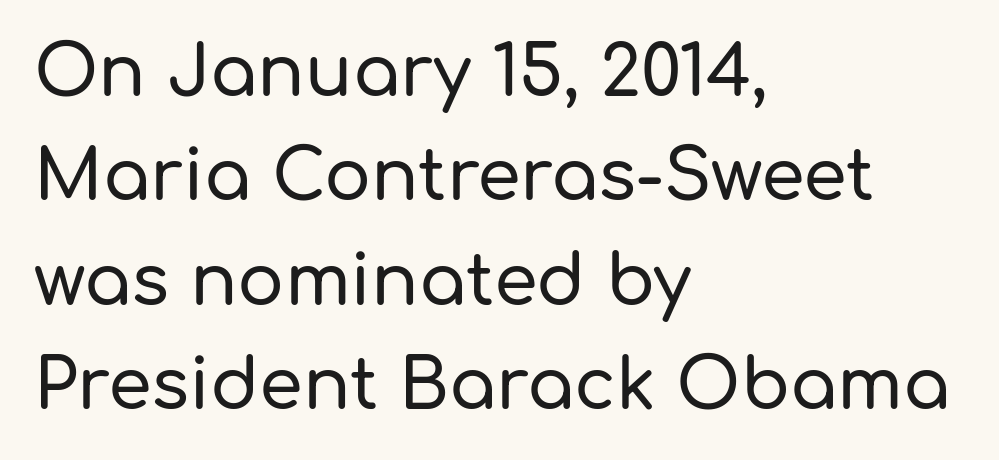
Q: Is the text italic (slanted)? A: No, it is upright.
Q: Is the typeface a serif or a sans-serif typeface? A: Sans-serif.
Q: Is the text underlined? A: No.
Q: How is the paragraph aligned? A: Left-aligned.
Q: Is the spacing between letters normal or unusually wide? A: Normal.
Q: Is the spacing between lines tight, normal or loose? A: Normal.
Q: Width (condensed, normal, or wide)? A: Normal.
Q: Stroke contrast? A: Low.
Q: x-height? A: Medium.
Q: Monospaced? A: No.
